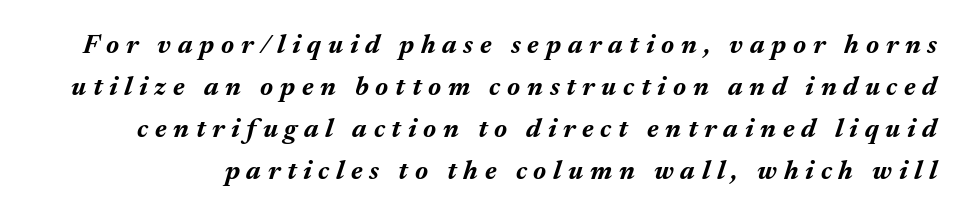
Q: Is the text bold? A: Yes.
Q: Is the text italic (slanted)? A: Yes, it leans right by about 17 degrees.
Q: Is the text underlined? A: No.
Q: Is the spacing between letters normal or unusually wide? A: Unusually wide.
Q: Is the spacing between lines tight, normal or loose? A: Normal.
